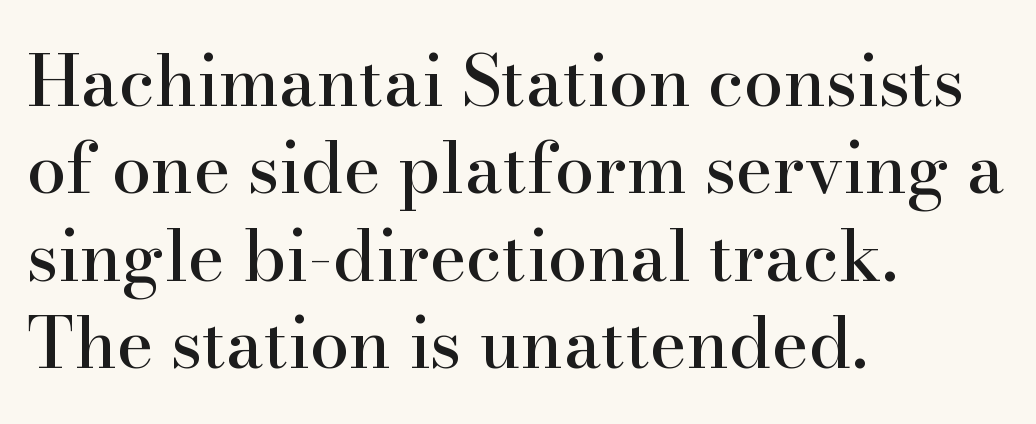
The image shows 70 px serif type, upright; set left-aligned, normal line spacing (1.25x), normal letter spacing, not underlined; high stroke contrast and a small x-height.
